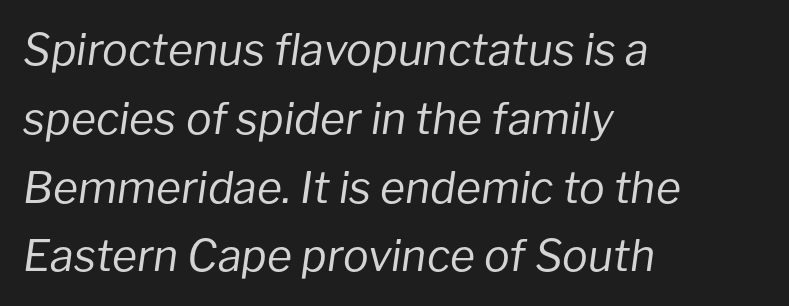
The image shows 43 px regular-weight type, italic (leaning right); set left-aligned, normal line spacing (1.6x), normal letter spacing, not underlined; low stroke contrast and a medium x-height.
